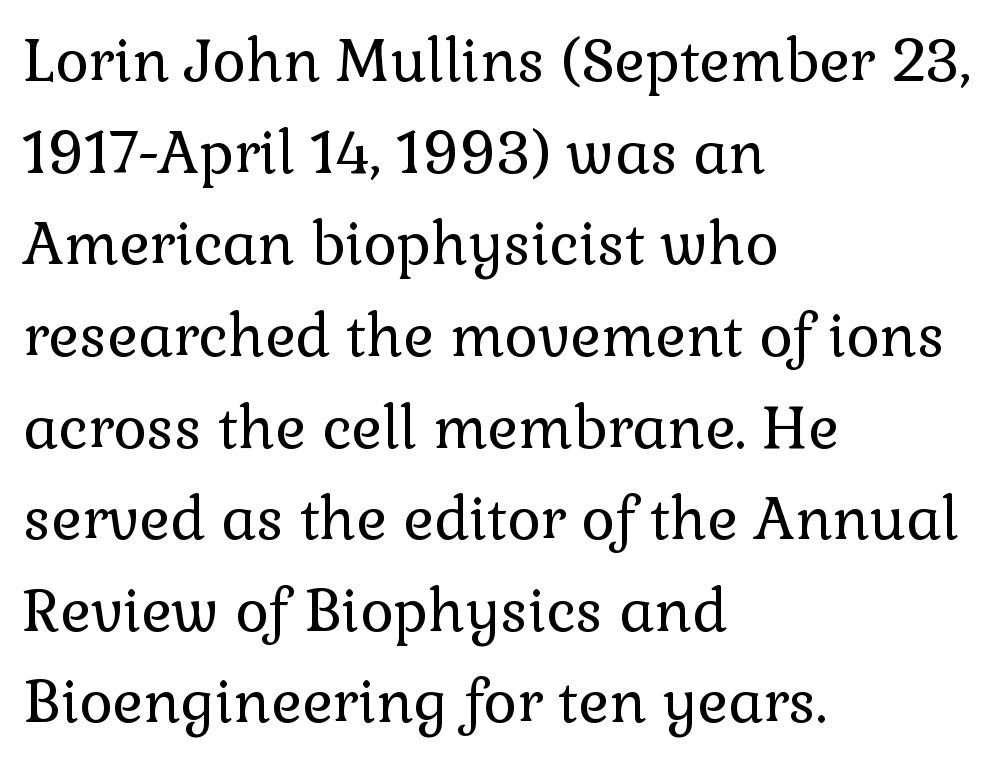
These lines were composed using upright roman letters. Stem width sits at or under what a default text font uses. Alignment: flush left. Looks like regular typesetting: each glyph gets only the width it needs. Rule under the text: the space is simply empty. Serifs: yes, visible at the terminals of the letterforms.
